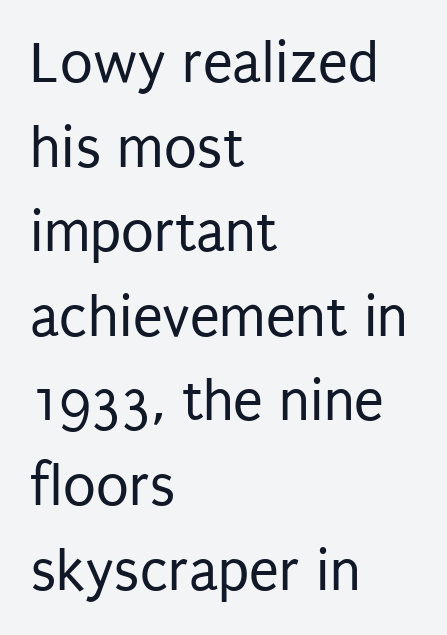
The image shows 60 px regular-weight, condensed sans-serif type, upright; set left-aligned, normal line spacing (1.41x), normal letter spacing, not underlined; low stroke contrast and a large x-height.
